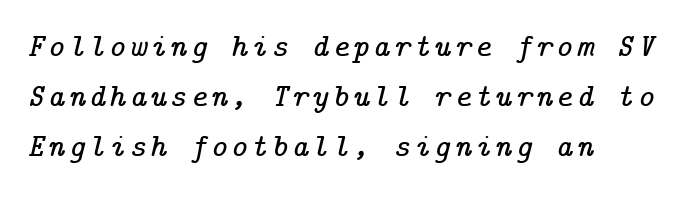
Examine the stroke ends and you'll spot serifs. The rendering uses a moderate line-height, typical for paragraphs. Nobody drew a line under any word here. The whole block is typeset with a tilt. The rendering anchors every line to the left-hand side.
